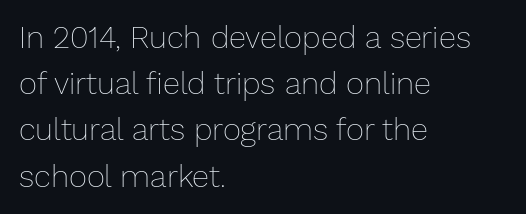
Vertical spacing — default. Observe the ordinary spacing: letters are neighbours, not strangers. Caption: multi-line text, flush left, ragged right. Proportional: the letters do not fall into vertical columns.
